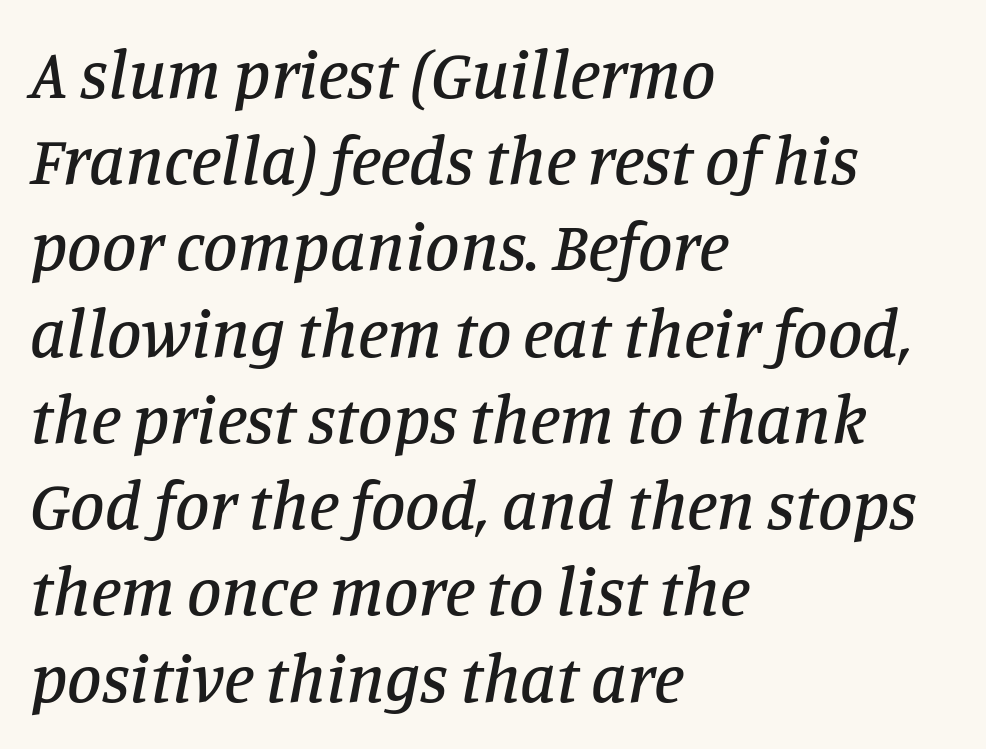
Q: Is the text italic (slanted)? A: Yes, it leans right by about 11 degrees.
Q: Is the typeface a serif or a sans-serif typeface? A: Serif.
Q: Is the text underlined? A: No.
Q: How is the paragraph aligned? A: Left-aligned.
Q: Is the spacing between letters normal or unusually wide? A: Normal.
Q: Is the spacing between lines tight, normal or loose? A: Normal.
Q: Width (condensed, normal, or wide)? A: Normal.
Q: Stroke contrast? A: Low.
Q: x-height? A: Large.
Q: Monospaced? A: No.
